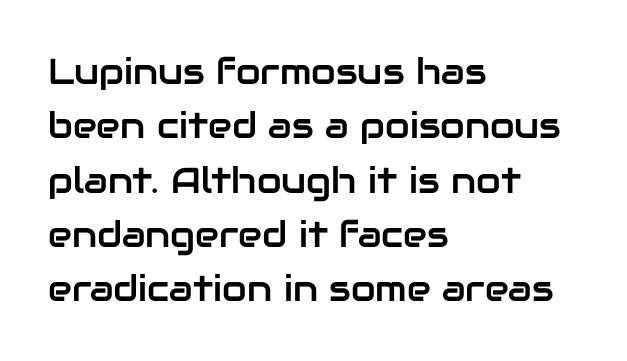
{"serif": "no", "italic": "no", "width": "normal", "stroke_contrast": "low", "x_height": "medium", "monospaced": "no", "underline": "no", "align": "left", "line_spacing": "normal", "line_spacing_ratio": 1.51, "letter_spacing": "normal", "letter_spacing_em": 0.0, "glyph_px": 36}
